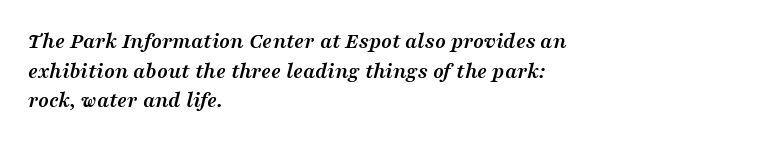
{"italic": "yes", "lean": "right", "slant_degrees": 16, "bold": "yes", "underline": "no", "align": "left", "line_spacing": "normal", "line_spacing_ratio": 1.35, "letter_spacing": "normal", "letter_spacing_em": 0.0, "glyph_px": 22}
